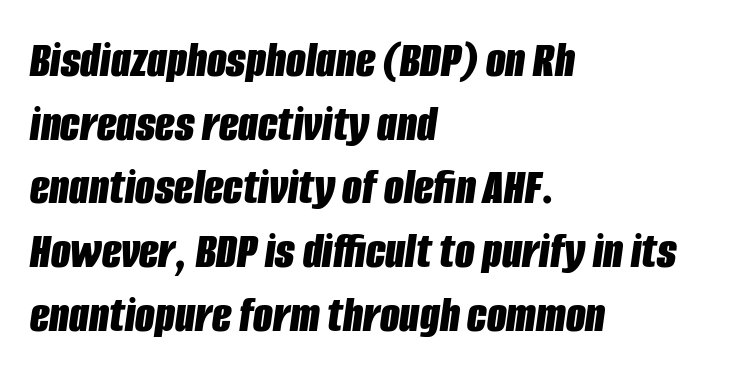
Varying glyph widths throughout — classic text-font behaviour. Is there much room between lines? A standard amount, neither cramped nor airy. All the whitespace from short lines collects on the right. Words float on clear page, feet unadorned. I'd describe the lettering as bold — thick and assertive.
